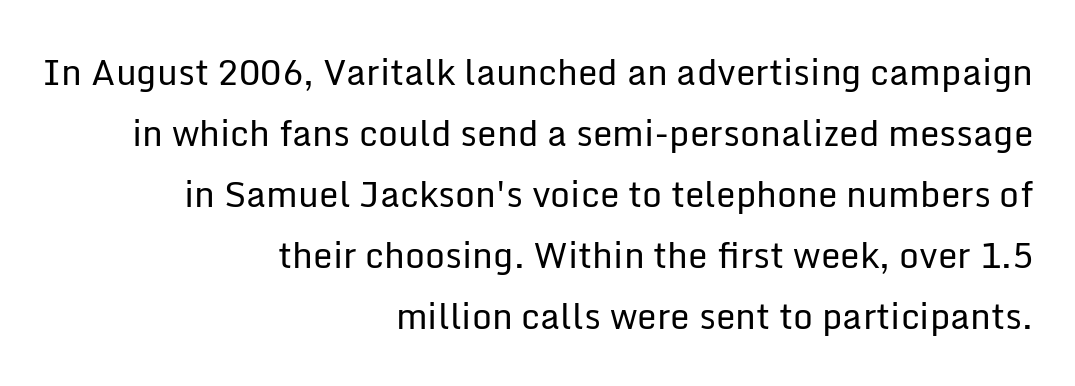
The image shows 35 px regular-weight sans-serif type, upright; set right-aligned, line spacing 1.74x, normal letter spacing, not underlined; low stroke contrast and a medium x-height.
